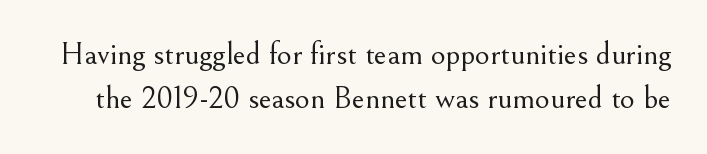
Characters follow at the spacing the type designer built in. The rows are spaced the way most documents space them. The letters stand upright; this is a roman face. Here the designer chose a conventional face with non-uniform glyph widths. Stroke terminals: seriffed.
